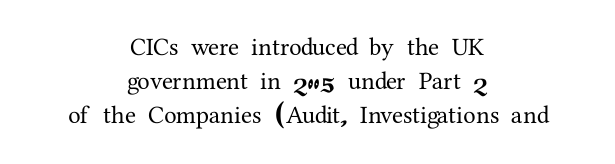
Q: Is the text italic (slanted)? A: No, it is upright.
Q: Is the text underlined? A: No.
Q: How is the paragraph aligned? A: Centered.
Q: Is the spacing between letters normal or unusually wide? A: Normal.
Q: Is the spacing between lines tight, normal or loose? A: Normal.
